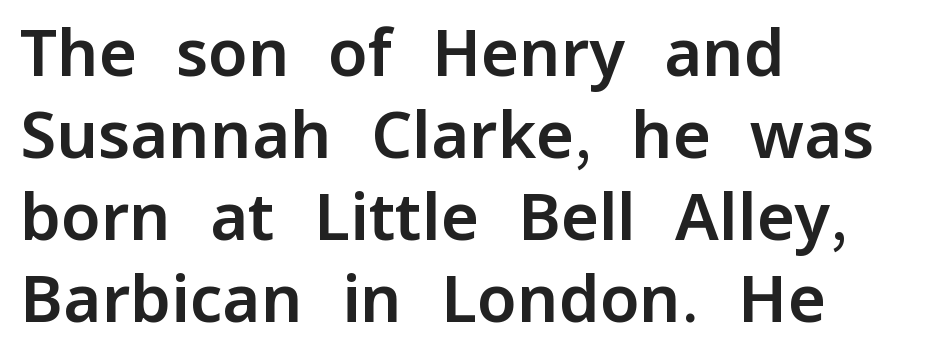
Q: Is the text italic (slanted)? A: No, it is upright.
Q: Is the typeface a serif or a sans-serif typeface? A: Sans-serif.
Q: Is the text underlined? A: No.
Q: How is the paragraph aligned? A: Left-aligned.
Q: Is the spacing between letters normal or unusually wide? A: Normal.
Q: Is the spacing between lines tight, normal or loose? A: Normal.
Q: Width (condensed, normal, or wide)? A: Normal.
Q: Stroke contrast? A: Low.
Q: x-height? A: Medium.
Q: Monospaced? A: No.
